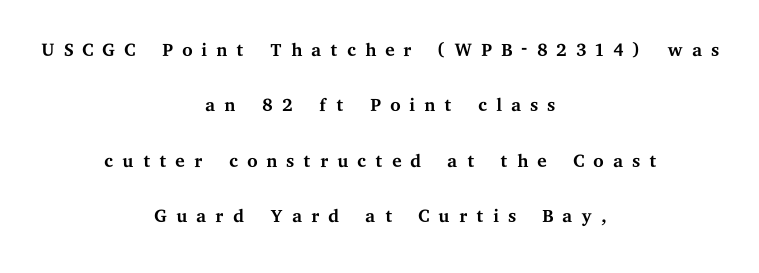
Q: Is the text bold? A: No.
Q: Is the text italic (slanted)? A: No, it is upright.
Q: Is the text underlined? A: No.
Q: How is the paragraph aligned? A: Centered.
Q: Is the spacing between letters normal or unusually wide? A: Unusually wide.
Q: Is the spacing between lines tight, normal or loose? A: Loose.
